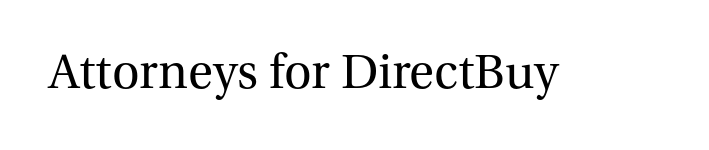
{"serif": "yes", "italic": "no", "bold": "no", "weight": "regular", "width": "normal", "stroke_contrast": "medium", "x_height": "medium", "monospaced": "no", "underline": "no", "letter_spacing": "normal", "letter_spacing_em": 0.0, "glyph_px": 51}
